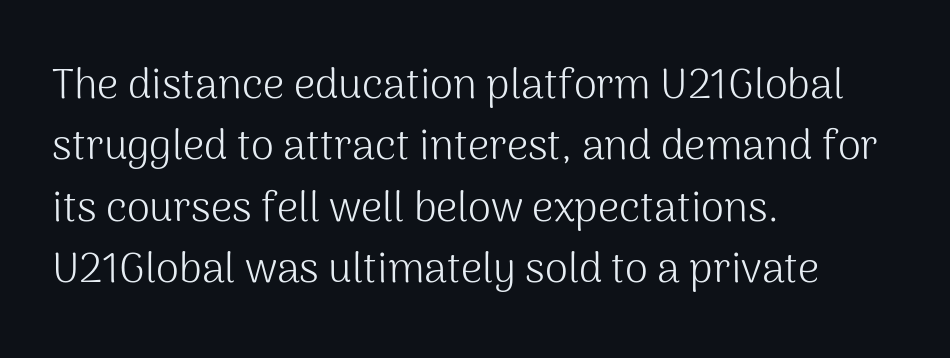
The image shows 42 px light sans-serif type, upright; set left-aligned, normal line spacing (1.46x), normal letter spacing, not underlined; medium stroke contrast and a medium x-height.
